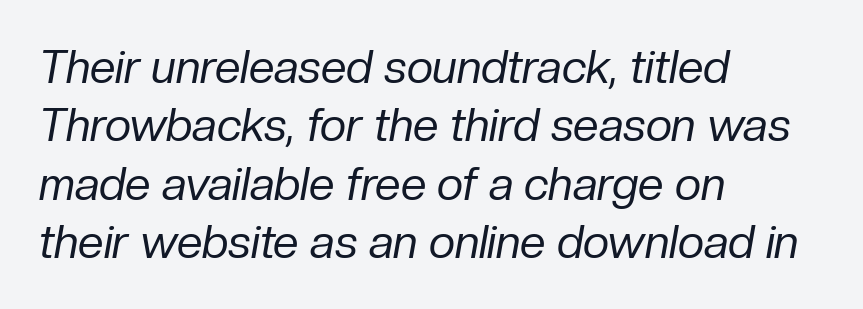
The image shows 46 px regular-weight type, italic (leaning right); set left-aligned, normal line spacing (1.27x), normal letter spacing, not underlined; low stroke contrast and a medium x-height.
